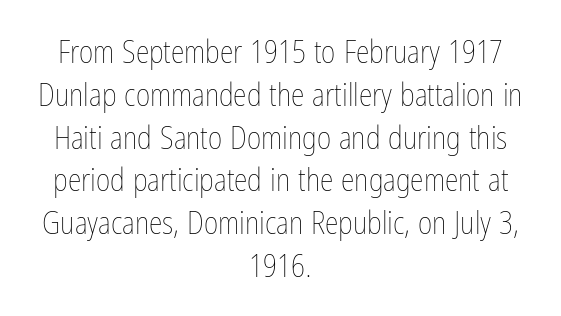
The image shows 31 px thin, condensed type, upright; set centered, normal line spacing (1.38x), normal letter spacing, not underlined; low stroke contrast and a medium x-height.
